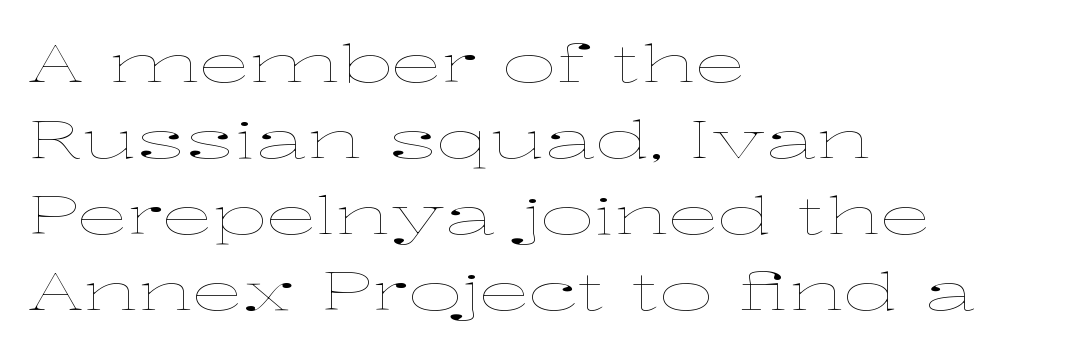
You could not count columns in this text — the font is proportionally spaced. Every row of glyphs begins at an identical x-position on the left. Baseline-to-baseline distance is the conventional proportion of letter height. Spacing between characters is what you'd get straight out of the box.
